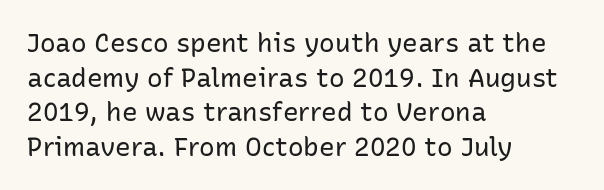
The image shows 26 px text type, upright; set left-aligned, normal line spacing (1.33x), normal letter spacing, not underlined.
